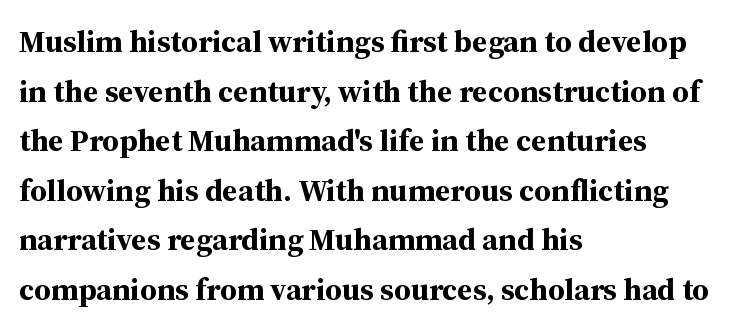
Q: Is the text bold? A: Yes.
Q: Is the text italic (slanted)? A: No, it is upright.
Q: Is the typeface a serif or a sans-serif typeface? A: Serif.
Q: Is the text underlined? A: No.
Q: How is the paragraph aligned? A: Left-aligned.
Q: Is the spacing between letters normal or unusually wide? A: Normal.
Q: Is the spacing between lines tight, normal or loose? A: Normal.
Q: Width (condensed, normal, or wide)? A: Normal.
Q: Stroke contrast? A: Medium.
Q: x-height? A: Medium.
Q: Monospaced? A: No.
